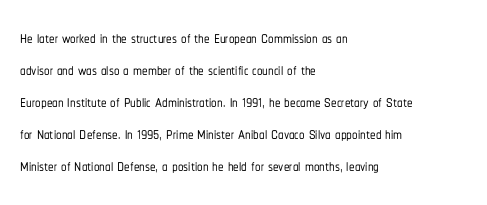
The image shows 22 px text type, upright; set left-aligned, normal line spacing (1.45x), normal letter spacing, not underlined.
